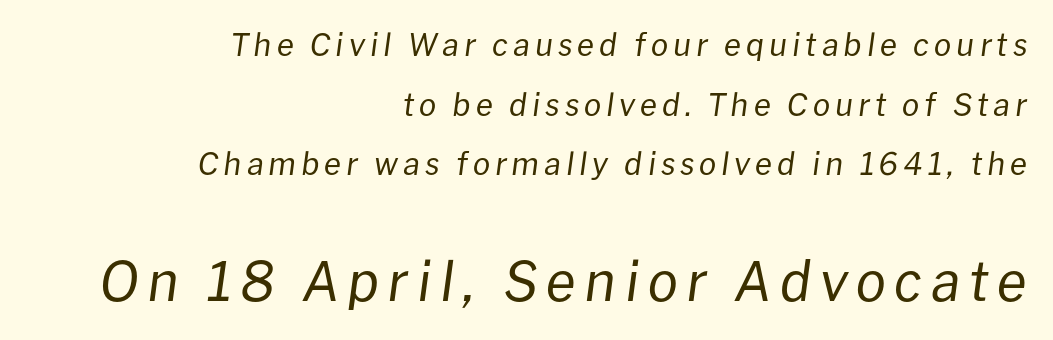
{"italic": "yes", "lean": "right", "slant_degrees": 8, "bold": "no", "weight": "regular", "width": "normal", "stroke_contrast": "low", "x_height": "medium", "monospaced": "no", "underline": "no", "align": "right", "line_spacing": "loose", "line_spacing_ratio": 1.92, "larger_block": "second", "size_ratio": 1.74, "glyph_px": 54}
